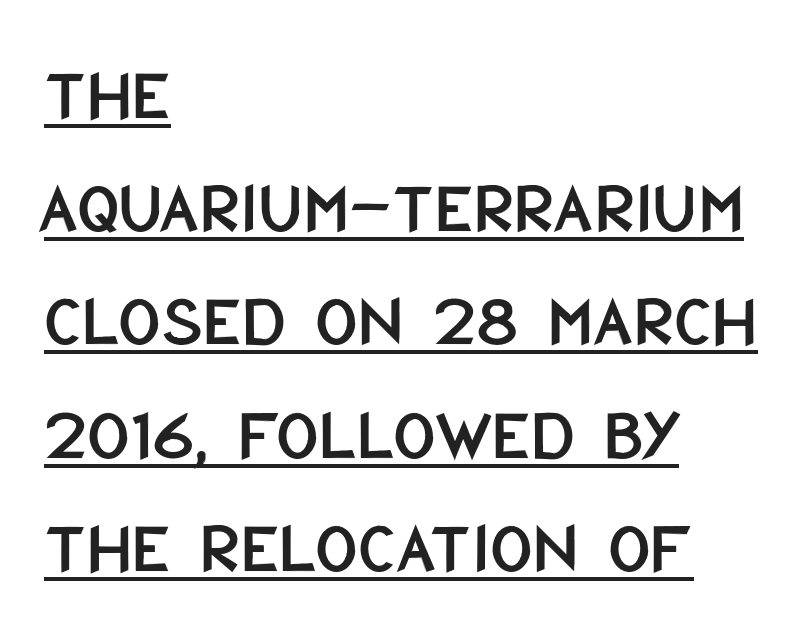
The image shows 74 px condensed sans-serif type, upright; set left-aligned, normal line spacing (1.53x), normal letter spacing, underlined; low stroke contrast and a large x-height.
